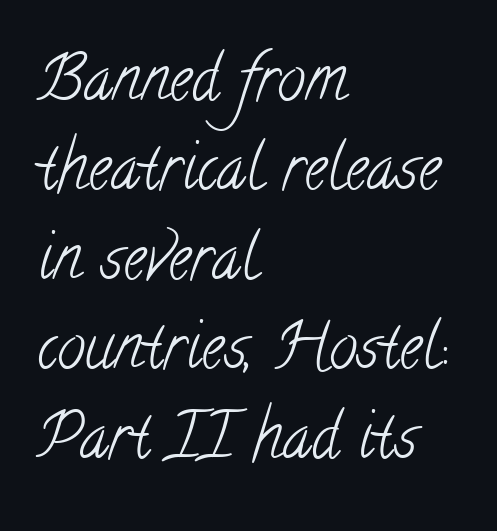
Q: Is the text bold? A: No.
Q: Is the typeface a serif or a sans-serif typeface? A: Serif.
Q: Is the text underlined? A: No.
Q: How is the paragraph aligned? A: Left-aligned.
Q: Is the spacing between letters normal or unusually wide? A: Normal.
Q: Is the spacing between lines tight, normal or loose? A: Normal.
Q: Width (condensed, normal, or wide)? A: Condensed.
Q: Stroke contrast? A: Low.
Q: x-height? A: Small.
Q: Monospaced? A: No.
